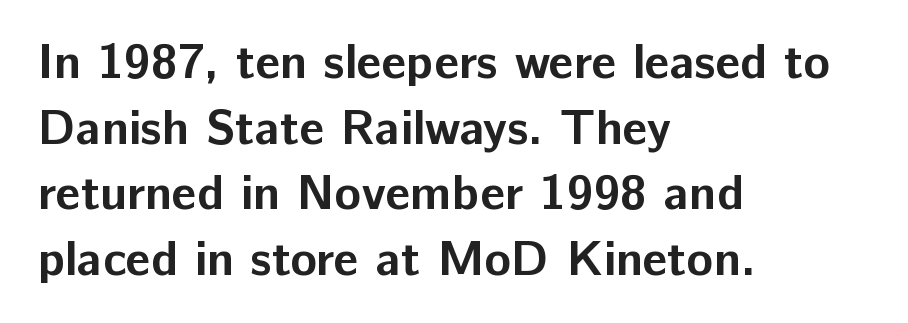
{"serif": "no", "italic": "no", "bold": "yes", "weight": "bold", "width": "normal", "stroke_contrast": "low", "x_height": "medium", "monospaced": "no", "underline": "no", "align": "left", "line_spacing": "normal", "line_spacing_ratio": 1.34, "letter_spacing": "normal", "letter_spacing_em": 0.0, "glyph_px": 49}
